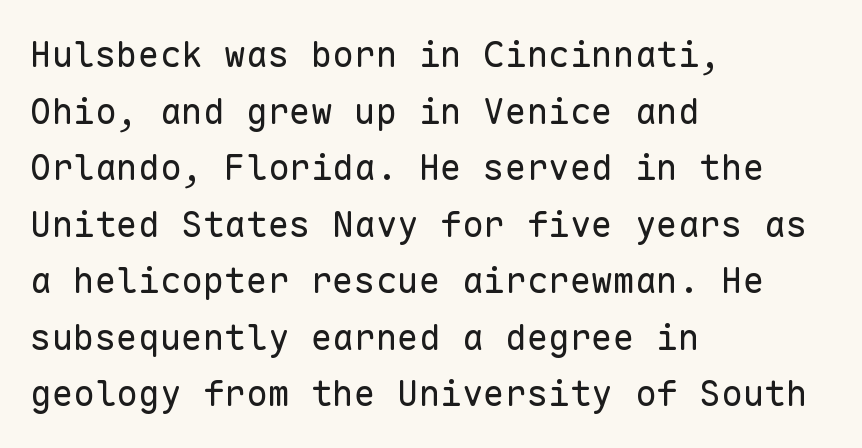
The image shows 36 px regular-weight sans-serif type, upright, monospaced; set left-aligned, normal line spacing (1.57x), normal letter spacing, not underlined; low stroke contrast and a medium x-height.
